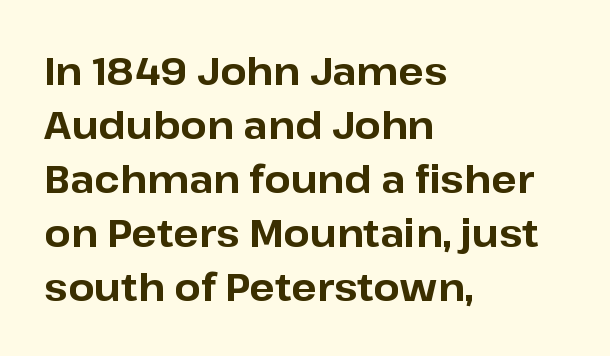
{"serif": "no", "italic": "no", "bold": "yes", "weight": "bold", "width": "normal", "stroke_contrast": "low", "x_height": "medium", "monospaced": "no", "underline": "no", "align": "left", "line_spacing": "normal", "line_spacing_ratio": 1.42, "letter_spacing": "normal", "letter_spacing_em": 0.0, "glyph_px": 38}
